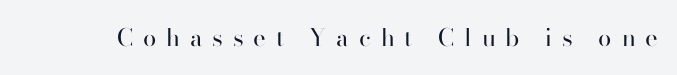
Q: Is the text bold? A: No.
Q: Is the text italic (slanted)? A: No, it is upright.
Q: Is the text underlined? A: No.
Q: Is the spacing between letters normal or unusually wide? A: Unusually wide.
